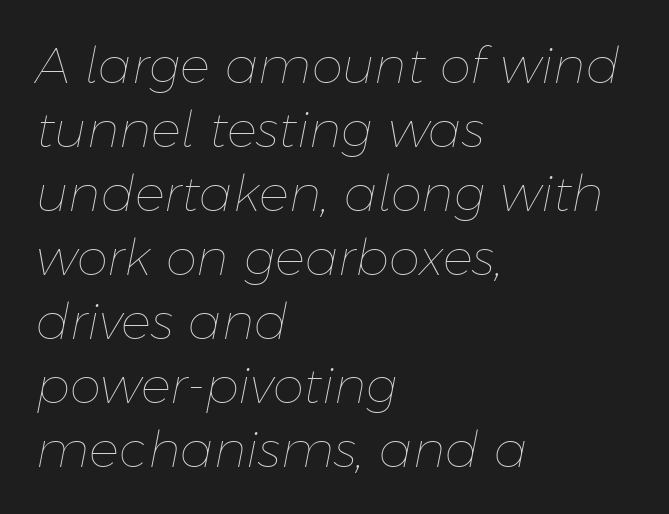
The image shows 50 px thin type, italic (leaning right); set left-aligned, normal line spacing (1.28x), normal letter spacing, not underlined; low stroke contrast and a medium x-height.
